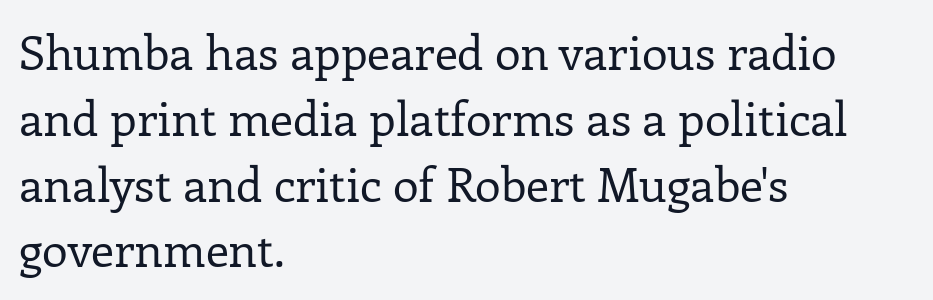
The image shows 47 px regular-weight serif type, upright; set left-aligned, normal line spacing (1.4x), normal letter spacing, not underlined; low stroke contrast and a medium x-height.
